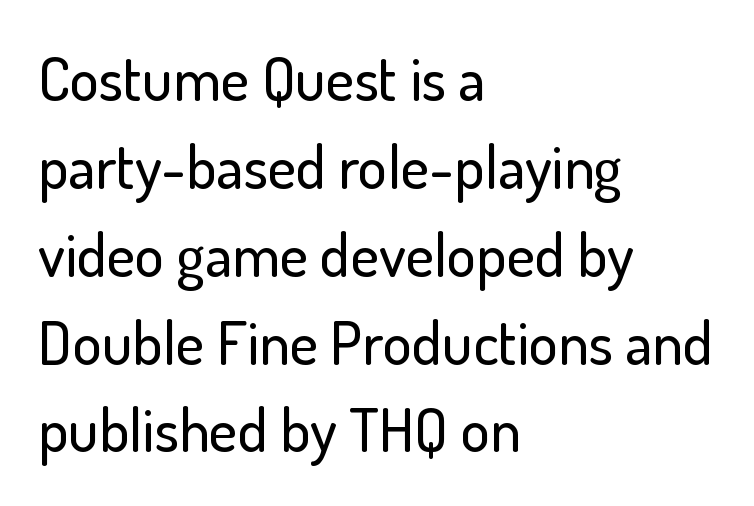
The line texture is even and compact thanks to regular tracking. The letters advance in unequal steps, a hallmark of proportional type. The string is rendered with underlining switched off. The type sits square on the baseline with zero lean. In CSS terms this would be text-align: left. Students, observe: this is what conventionally led text looks like.
